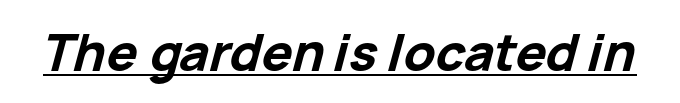
Check the space under the baseline: a stroke is drawn there. In terms of letterspacing, this is plain default setting. Stroke thickness is high; the sample reads as a true bold. Do the characters align in a grid? No, the font is proportional. Tall strokes in this sample are angled rather than plumb.
